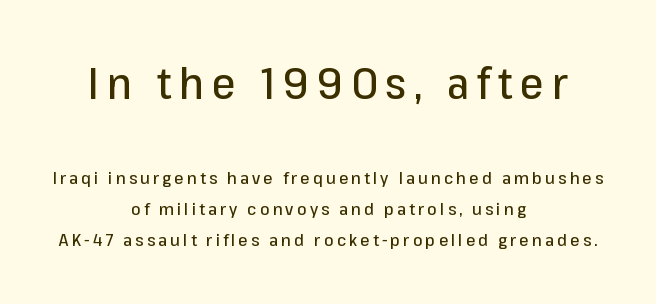
The foot of each line stays bare and open. Think of a printed novel: that variable character pitch is what you see here. Italic: no, the glyphs are upright roman. Does the bottom block carry the larger type? No, the top block does. Line starts and ends both wander, symmetrically. The font family rendered here belongs to the sans-serif group.
